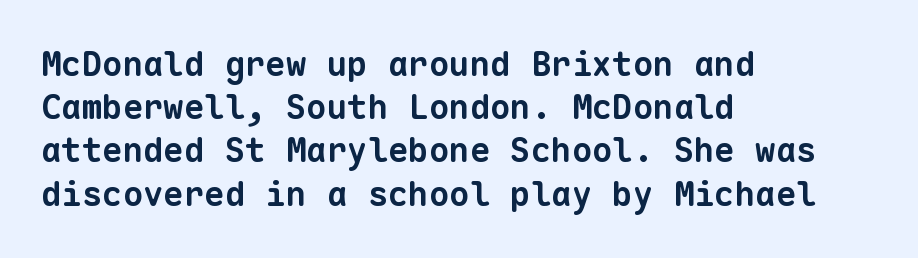
Q: Is the text bold? A: Yes.
Q: Is the typeface a serif or a sans-serif typeface? A: Sans-serif.
Q: Is the text underlined? A: No.
Q: How is the paragraph aligned? A: Left-aligned.
Q: Is the spacing between letters normal or unusually wide? A: Normal.
Q: Is the spacing between lines tight, normal or loose? A: Normal.
Q: Width (condensed, normal, or wide)? A: Normal.
Q: Stroke contrast? A: Low.
Q: x-height? A: Medium.
Q: Monospaced? A: Yes.
